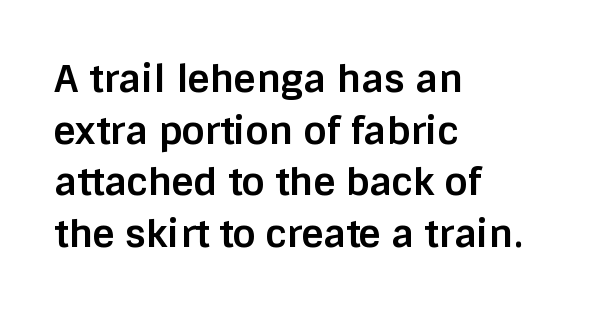
The image shows 38 px bold sans-serif type, upright; set left-aligned, normal line spacing (1.36x), normal letter spacing, not underlined; low stroke contrast and a large x-height.
